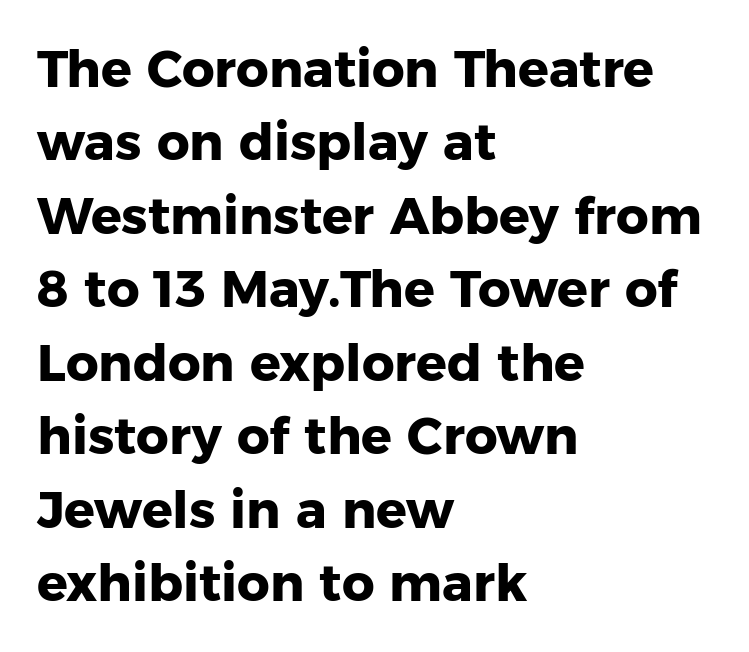
Descender tails drop into unmarked territory. The horizontal fit of the characters is conventional and even. This is the regular roman posture of the typeface. Vertical spacing — default. The rag falls on the right side of this text block. Nope, no serifs anywhere on these letters.
